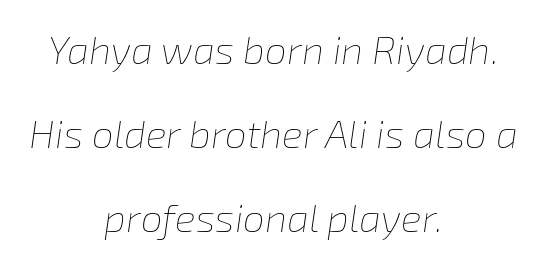
The image shows 39 px thin type, italic (leaning right); set centered, loose line spacing (2.16x), normal letter spacing, not underlined; low stroke contrast and a medium x-height.
